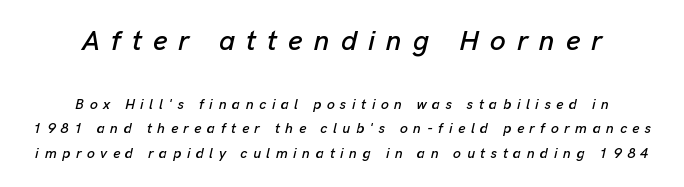
Posture: slanted. Visually the block forms a symmetrical silhouette, jagged on both flanks. The passage shown is typed in a proportional face where columns would drift. This sample uses expanded letter spacing, leaving extra air between glyphs.
